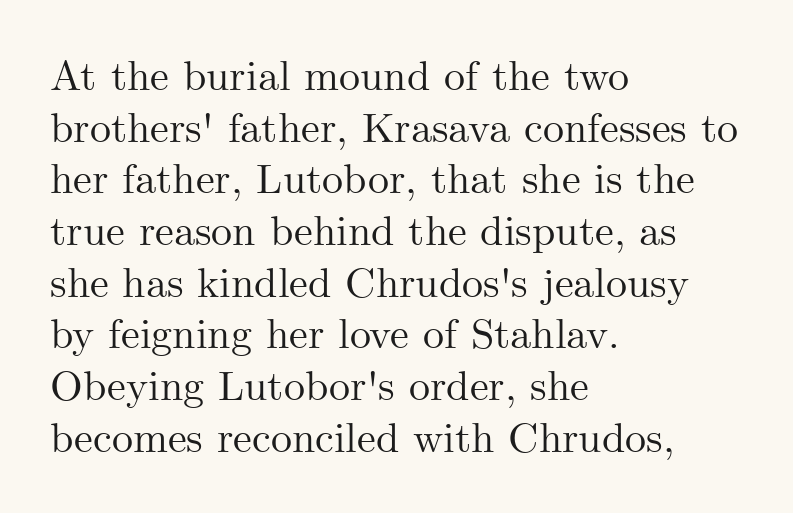
The image shows 42 px serif type, upright; set left-aligned, line spacing 1.23x, normal letter spacing, not underlined; medium stroke contrast and a small x-height.
